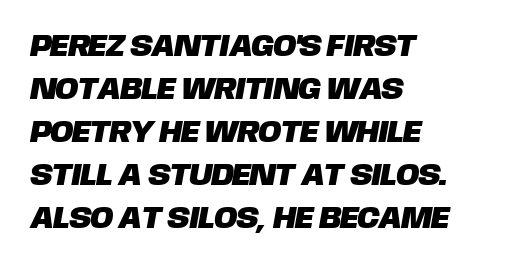
The paragraph has a hard left edge and a soft right edge. Do the characters align in a grid? No, the font is proportional. The glyphs are unaccompanied by any horizontal stroke below them. Look at the bottom of the vertical strokes: they stop flat, with no serifs.
